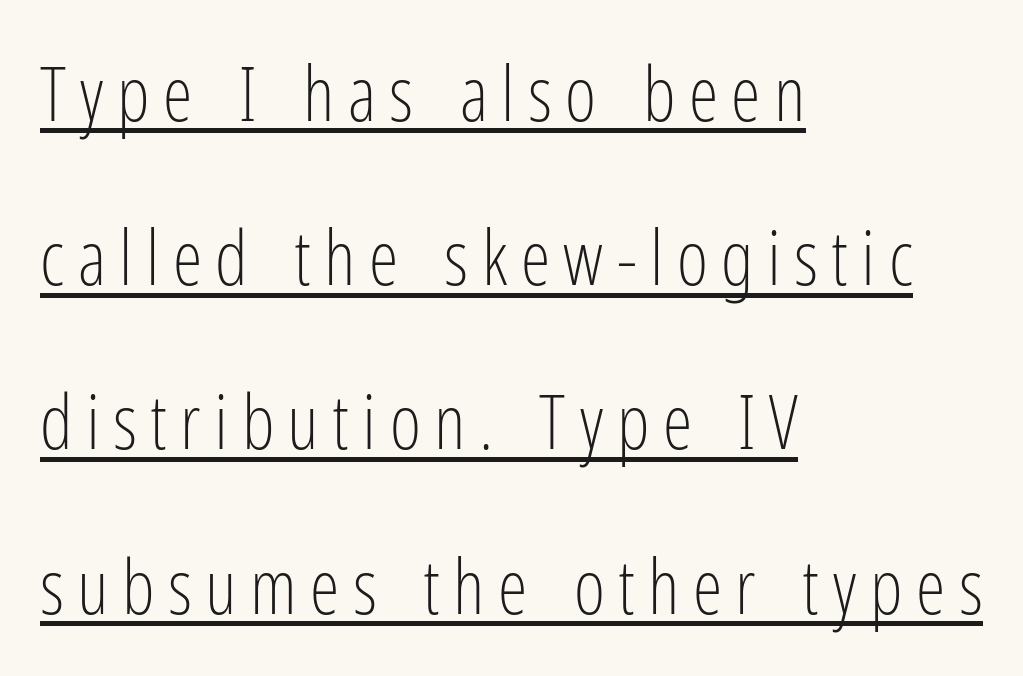
Is the stroke heavy? The answer is a plain regular-or-lighter. A great deal of white space separates one row of letters from the next. In terms of posture, this sample is upright. Each letter's strokes conclude bluntly, with no projecting serifs. Character widths vary here, with narrow letters taking less room than wide ones.
